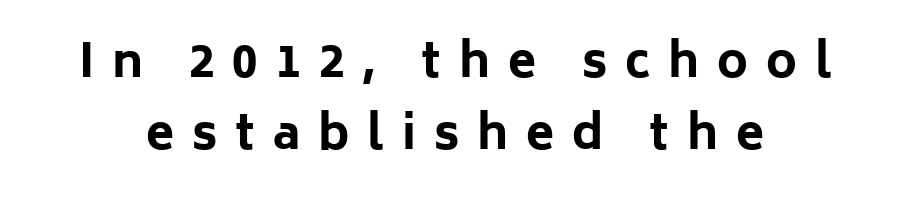
The lettering stays uniformly vertical, giving the passage a roman look. The foot of each line stays bare and open. One glance says typical: line gaps are just what's usual. The type family on display is of the sans-serif kind. Looks like regular typesetting: each glyph gets only the width it needs.
